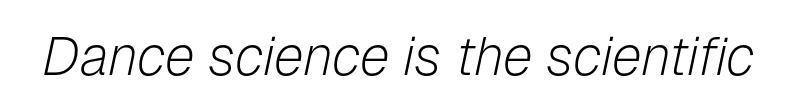
{"italic": "yes", "lean": "right", "slant_degrees": 12, "bold": "no", "weight": "light", "width": "normal", "stroke_contrast": "low", "x_height": "medium", "monospaced": "no", "underline": "no", "letter_spacing": "normal", "letter_spacing_em": 0.0, "glyph_px": 54}
